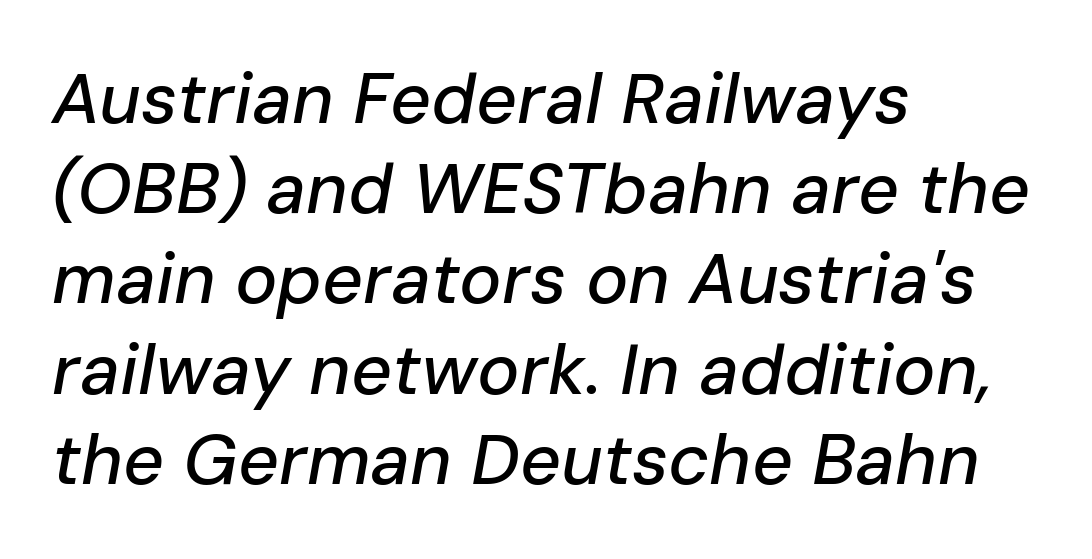
Q: Is the text italic (slanted)? A: Yes, it leans right by about 10 degrees.
Q: Is the text underlined? A: No.
Q: How is the paragraph aligned? A: Left-aligned.
Q: Is the spacing between letters normal or unusually wide? A: Normal.
Q: Is the spacing between lines tight, normal or loose? A: Normal.
Q: Width (condensed, normal, or wide)? A: Normal.
Q: Stroke contrast? A: Low.
Q: x-height? A: Medium.
Q: Monospaced? A: No.
